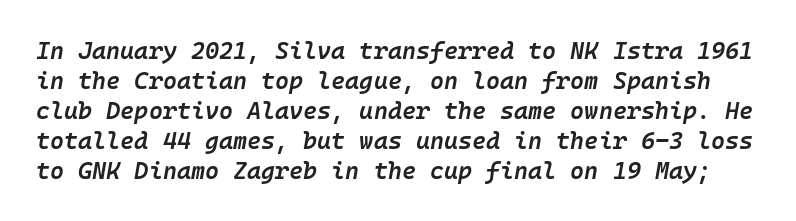
The sample has been set in demibold, a notch under bold. There's an unmistakable incline to the writing here. The gap between lines stays unmarked. The passage shown has conventional tracking throughout. Leading matches the norm, producing a regular column.
